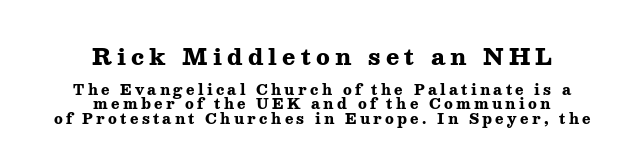
The tracking jumps out immediately: characters are airy and widely separated. These lines huddle together more closely than default settings would place them. Type size steps down from the first block to the second. Strong, thick strokes mark this as bold type. The gap between lines stays unmarked.
